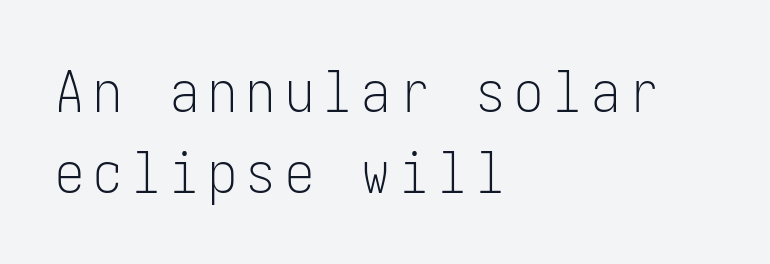
Honestly, the row spacing looks completely unremarkable. The strokes carry an ordinary text weight at most. Italic? Not at all — the glyphs are vertical. Decoration check: the copy has no underline. Every row of glyphs begins at an identical x-position on the left. Letterform terminals end flat and unadorned throughout the passage.
